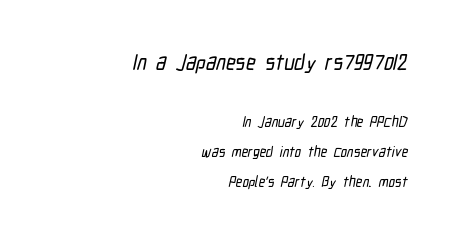
The typesetter chose a ragged-left arrangement here. The designer dialed line spacing up above the default. Tracking value appears to be zero — textbook default spacing. Each row of text sits above clean, open space.
